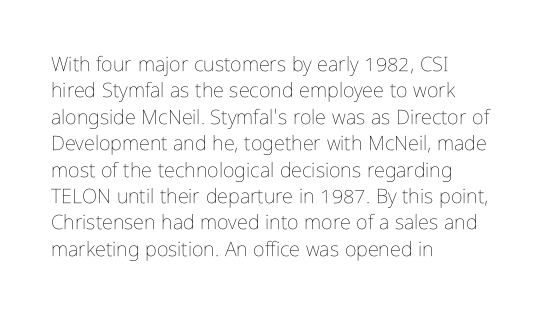
Characters remain perfectly vertical along every line. Rows of type keep a routine distance in the vertical direction. The face looks like a standard text weight, possibly lighter. Letter spacing: default. Each row of text sits above clean, open space.
